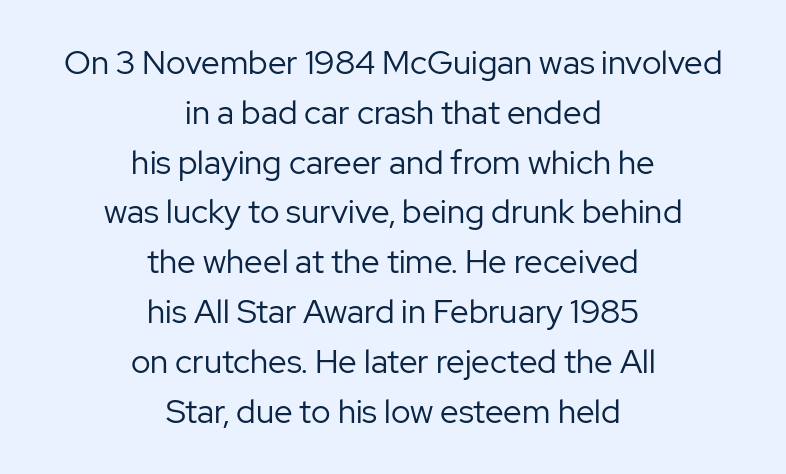
To sum up the face: it is a sans, with no serifs. Is the letter spacing exaggerated? No — it looks like the ordinary default. Line spacing here is normal. The foot of each line stays bare and open. Proportional: the letters do not fall into vertical columns.
